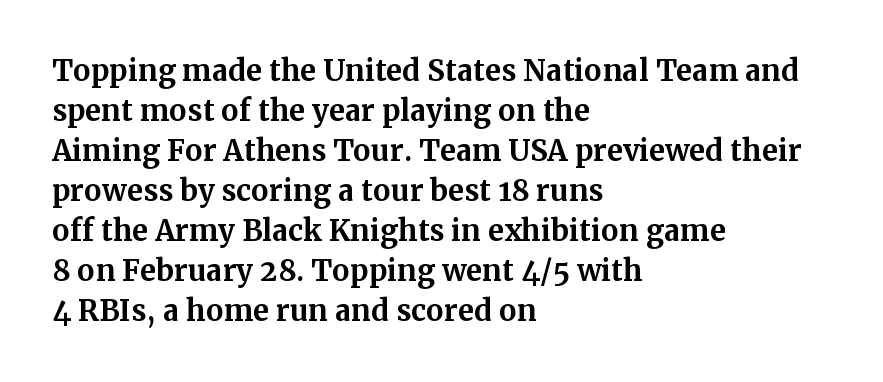
A typesetter would call this zero additional tracking. Is there any slant? The stems are plumb. Spacing verdict: proportional, widths tailored to each character. The setting favours the left margin, as ordinary paragraphs usually do. Decoration check: the copy has no underline.
